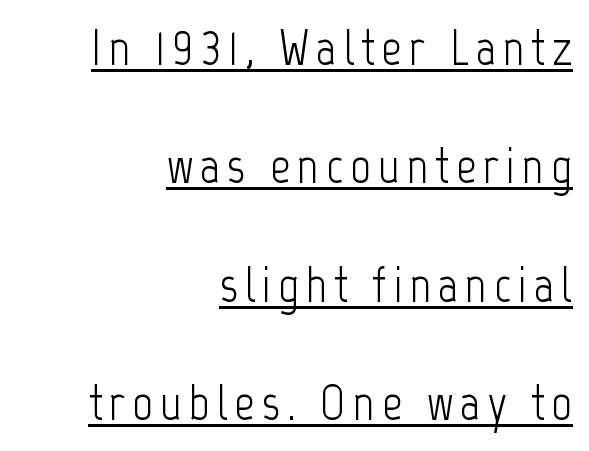
{"serif": "no", "italic": "no", "bold": "no", "weight": "light", "width": "condensed", "stroke_contrast": "low", "x_height": "medium", "monospaced": "no", "underline": "yes", "align": "right", "line_spacing": "loose", "line_spacing_ratio": 2.37, "glyph_px": 50}
